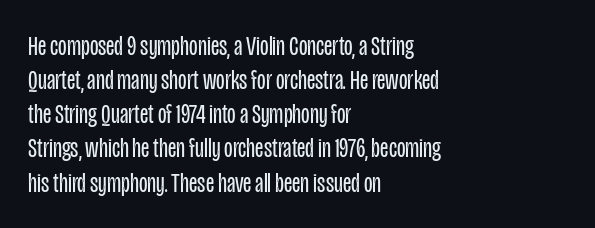
Descenders hang freely into open space. Looks like regular typesetting: each glyph gets only the width it needs. Characters follow at the spacing the type designer built in. Classification — sans serif. The text block is weighted toward the left margin, trailing off unevenly rightward. In terms of posture, this sample is upright.
